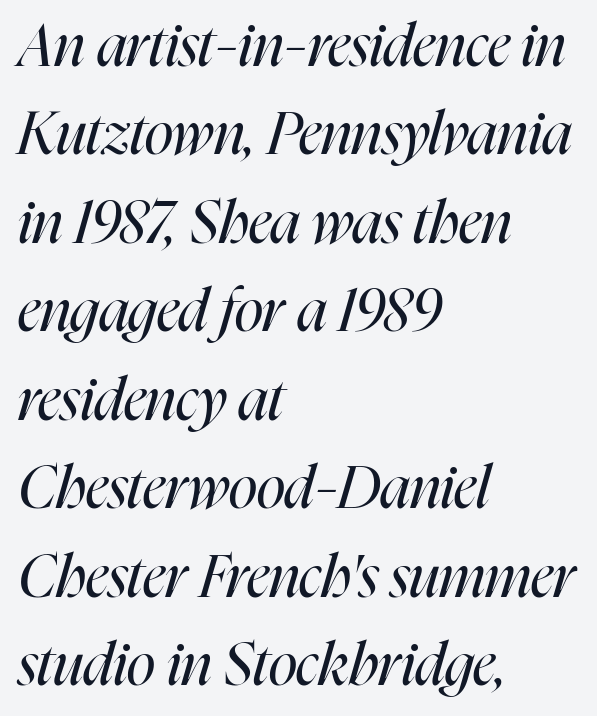
{"italic": "yes", "lean": "right", "slant_degrees": 16, "bold": "no", "weight": "regular", "width": "condensed", "stroke_contrast": "high", "x_height": "medium", "monospaced": "no", "underline": "no", "align": "left", "line_spacing": "normal", "line_spacing_ratio": 1.5, "letter_spacing": "normal", "letter_spacing_em": 0.0, "glyph_px": 59}
